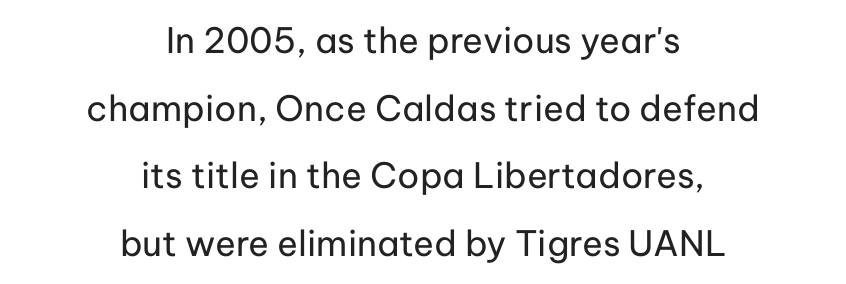
The characters are drawn with everyday or finer stroke widths. Does the type have serifs? No, each stem ends abruptly. Posture: vertical. Horizontal bands of white between lines are thick stripes.
